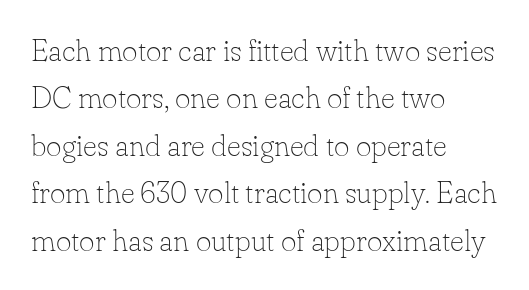
The lettering stays uniformly vertical, giving the passage a roman look. Compared with typical body copy, the letter spacing here is the same. The area under the type is left untouched. The line-height multiplier appears to be the usual default. The lines in this sample share a left origin and differ only in where they stop. This reads as an unemphasized weight, regular at the heaviest.
